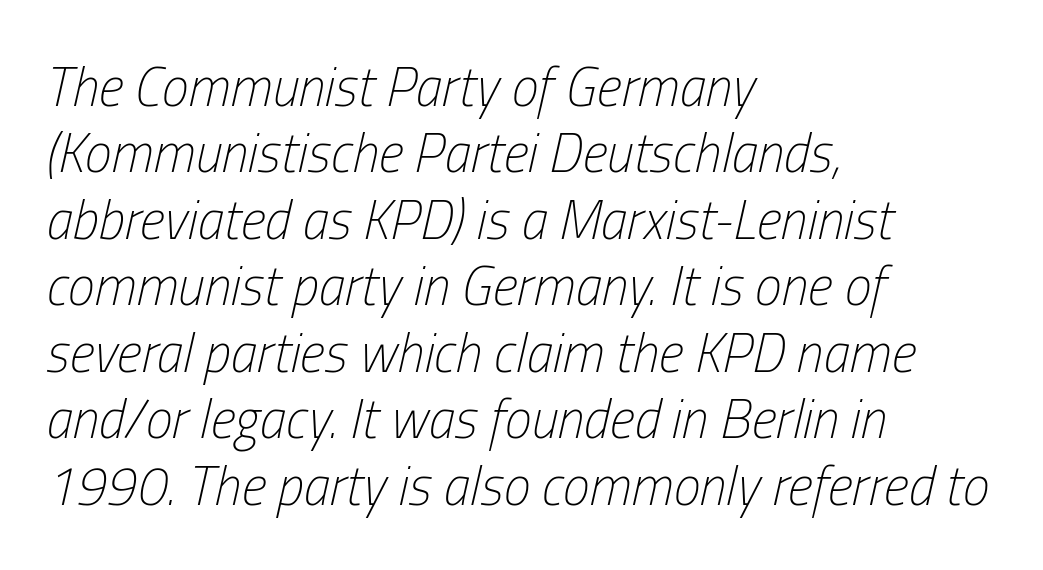
Q: Is the text bold? A: No.
Q: Is the text italic (slanted)? A: Yes, it leans right by about 13 degrees.
Q: Is the text underlined? A: No.
Q: How is the paragraph aligned? A: Left-aligned.
Q: Is the spacing between letters normal or unusually wide? A: Normal.
Q: Width (condensed, normal, or wide)? A: Condensed.
Q: Stroke contrast? A: Low.
Q: x-height? A: Medium.
Q: Monospaced? A: No.
